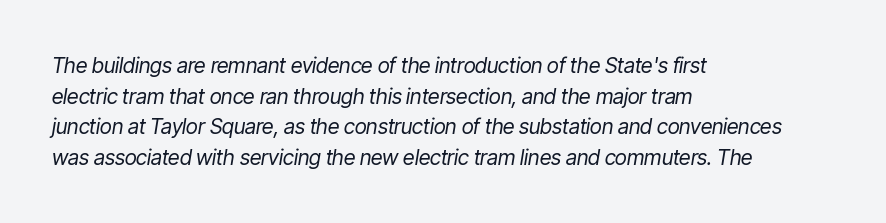
Q: Is the text bold? A: No.
Q: Is the text italic (slanted)? A: Yes, it leans right by about 9 degrees.
Q: Is the text underlined? A: No.
Q: How is the paragraph aligned? A: Left-aligned.
Q: Is the spacing between letters normal or unusually wide? A: Normal.
Q: Is the spacing between lines tight, normal or loose? A: Normal.
